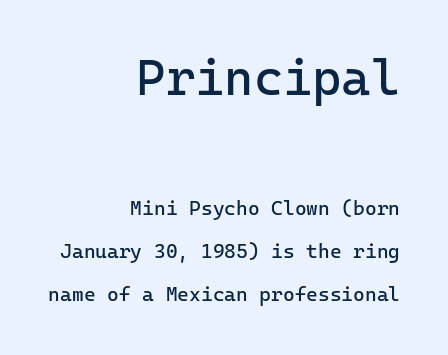
The image shows 50 px regular-weight sans-serif type, upright, monospaced; set right-aligned, loose line spacing (2.16x), normal letter spacing, not underlined; the first (top) block is 2.5x larger; low stroke contrast and a medium x-height.
